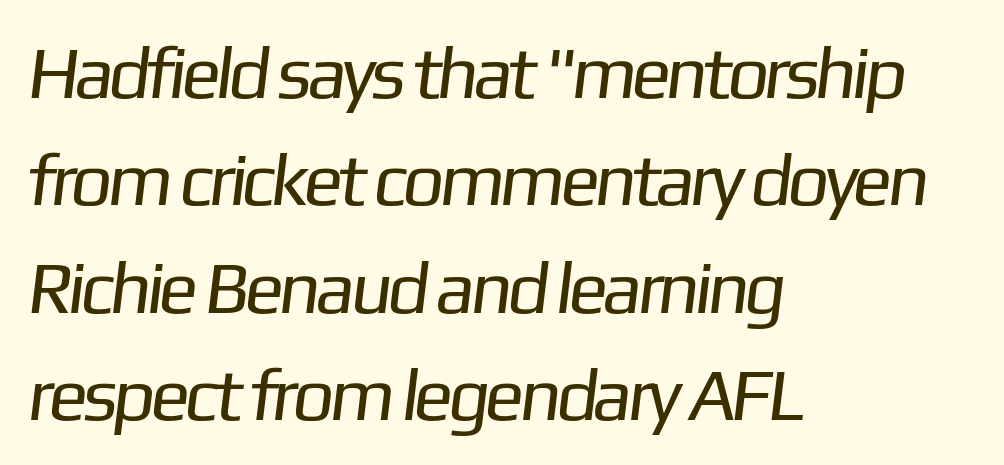
{"serif": "no", "bold": "no", "weight": "regular", "width": "normal", "stroke_contrast": "low", "x_height": "medium", "monospaced": "no", "underline": "no", "align": "left", "line_spacing": "normal", "line_spacing_ratio": 1.45, "letter_spacing": "normal", "letter_spacing_em": 0.0, "glyph_px": 74}
